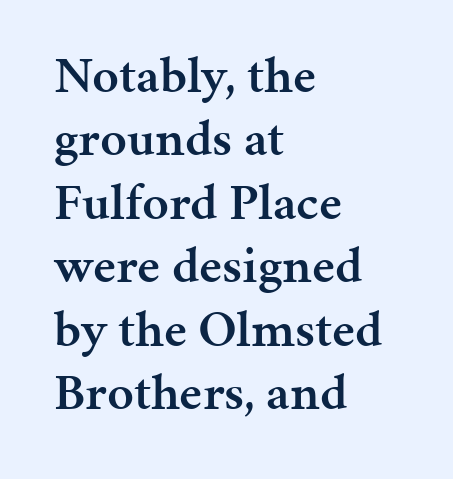
The image shows 52 px semibold serif type, upright; set left-aligned, line spacing 1.22x, normal letter spacing, not underlined; medium stroke contrast and a medium x-height.
